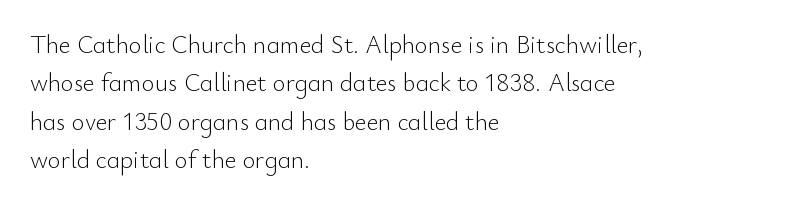
{"italic": "no", "bold": "no", "underline": "no", "align": "left", "line_spacing": "normal", "line_spacing_ratio": 1.54, "letter_spacing": "normal", "letter_spacing_em": 0.0, "glyph_px": 25}
